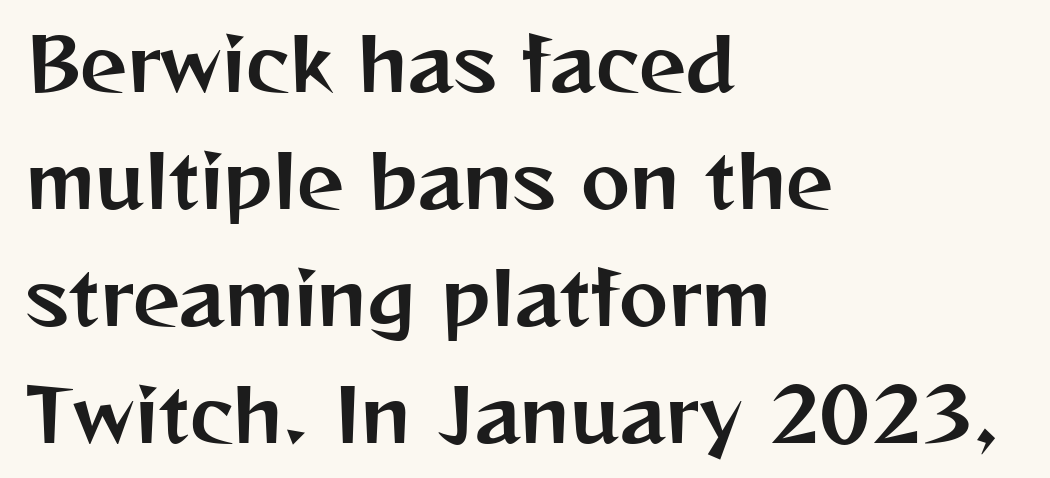
Q: Is the text italic (slanted)? A: No, it is upright.
Q: Is the typeface a serif or a sans-serif typeface? A: Sans-serif.
Q: Is the text underlined? A: No.
Q: How is the paragraph aligned? A: Left-aligned.
Q: Is the spacing between letters normal or unusually wide? A: Normal.
Q: Is the spacing between lines tight, normal or loose? A: Normal.
Q: Width (condensed, normal, or wide)? A: Normal.
Q: Stroke contrast? A: Medium.
Q: x-height? A: Medium.
Q: Monospaced? A: No.
